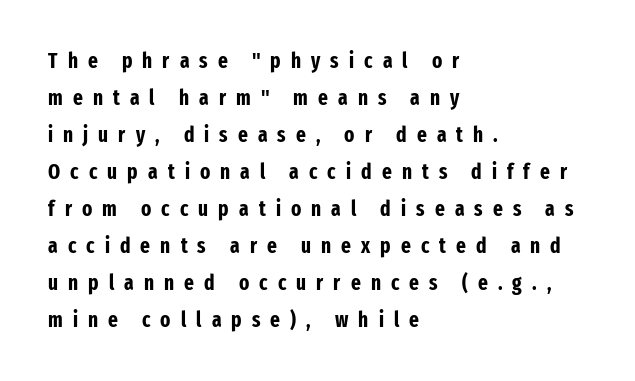
{"italic": "no", "bold": "yes", "underline": "no", "align": "left", "line_spacing_ratio": 1.76, "letter_spacing": "wide", "letter_spacing_em": 0.48, "glyph_px": 21}
